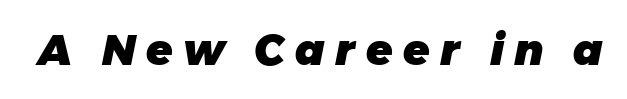
The image shows 43 px heavy sans-serif type; set unusually wide letter spacing (+0.24 em), not underlined; low stroke contrast and a large x-height.
